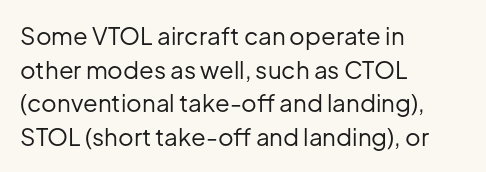
Q: Is the text bold? A: No.
Q: Is the text italic (slanted)? A: No, it is upright.
Q: Is the text underlined? A: No.
Q: How is the paragraph aligned? A: Left-aligned.
Q: Is the spacing between letters normal or unusually wide? A: Normal.
Q: Is the spacing between lines tight, normal or loose? A: Normal.
